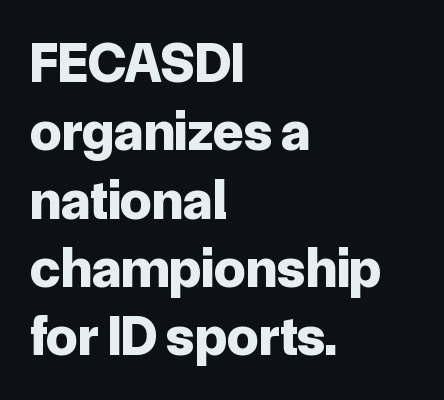
The image shows 56 px bold sans-serif type, upright; set left-aligned, line spacing 1.22x, normal letter spacing, not underlined; low stroke contrast and a medium x-height.
